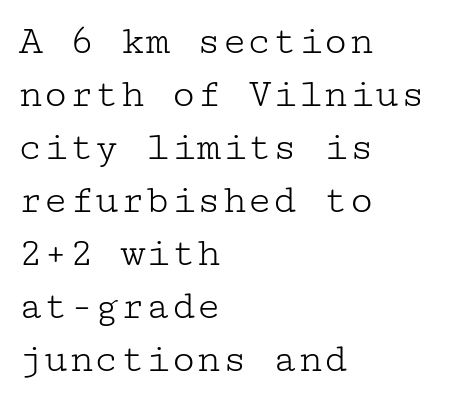
The image shows 42 px light, wide serif type, upright; set left-aligned, normal line spacing (1.26x), normal letter spacing, not underlined; low stroke contrast and a medium x-height.
